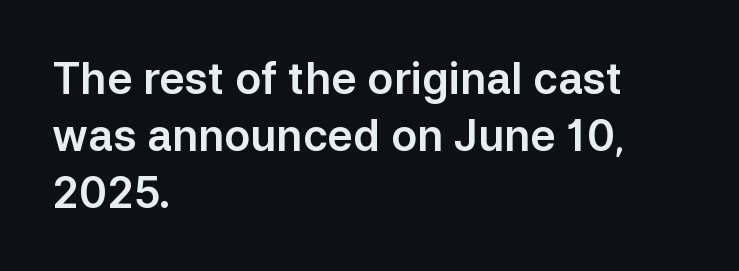
The image shows 43 px sans-serif type, upright; set left-aligned, normal line spacing (1.32x), normal letter spacing, not underlined; low stroke contrast and a medium x-height.
